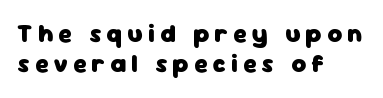
The image shows 25 px bold type, upright; set left-aligned, line spacing 1.21x, unusually wide letter spacing (+0.21 em), not underlined.
